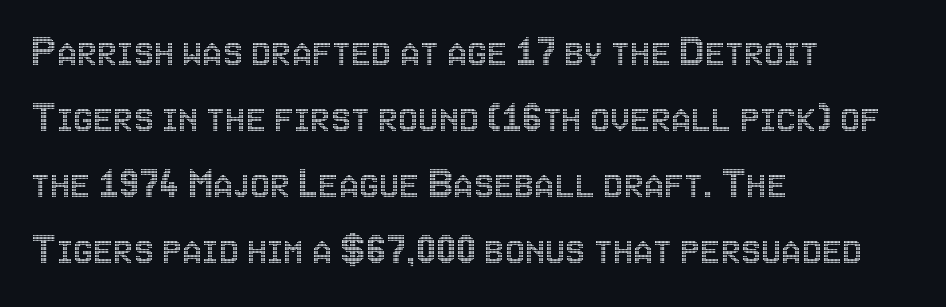
The image shows 45 px condensed type, upright; set left-aligned, normal line spacing (1.47x), normal letter spacing, not underlined; a large x-height.
